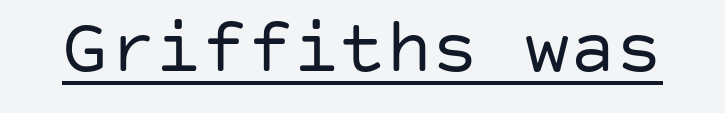
{"serif": "no", "italic": "no", "bold": "no", "weight": "regular", "width": "normal", "stroke_contrast": "low", "x_height": "large", "underline": "yes", "letter_spacing": "normal", "letter_spacing_em": 0.0, "glyph_px": 77}
